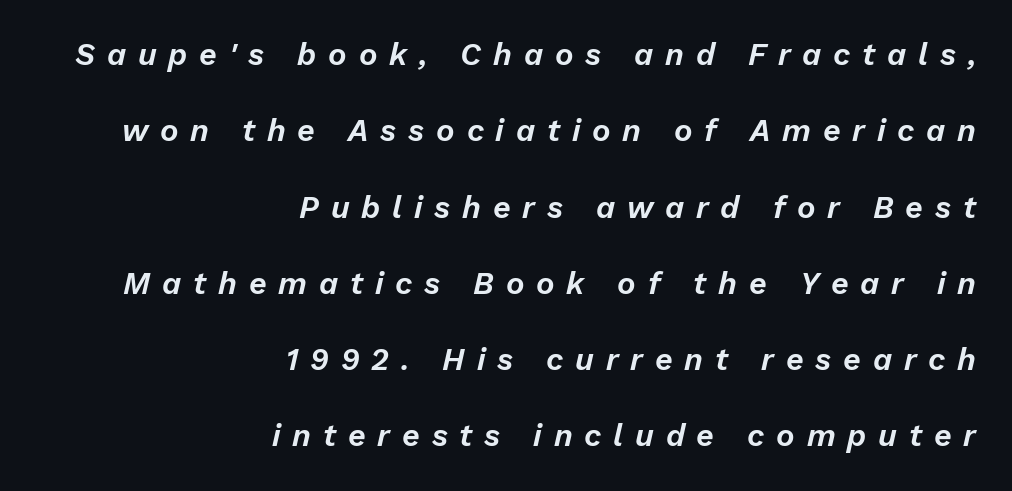
Q: Is the text italic (slanted)? A: Yes, it leans right by about 13 degrees.
Q: Is the text underlined? A: No.
Q: How is the paragraph aligned? A: Right-aligned.
Q: Is the spacing between letters normal or unusually wide? A: Unusually wide.
Q: Is the spacing between lines tight, normal or loose? A: Loose.
Q: Width (condensed, normal, or wide)? A: Normal.
Q: Stroke contrast? A: Low.
Q: x-height? A: Medium.
Q: Monospaced? A: No.
